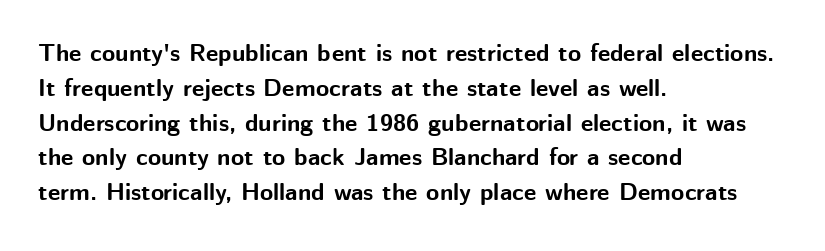
Nope, not italic — everything's standing straight. The passage shown has conventional tracking throughout. Bold? Absolutely — the strokes are thick and heavy. If you drew a ruler down the left edge, every line would touch it. The gap between lines stays unmarked. Horizontal bands of white between lines are of average thickness.
